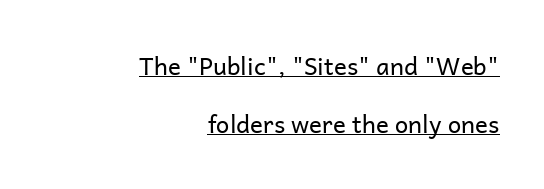
Q: Is the text bold? A: No.
Q: Is the text italic (slanted)? A: No, it is upright.
Q: Is the text underlined? A: Yes.
Q: How is the paragraph aligned? A: Right-aligned.
Q: Is the spacing between letters normal or unusually wide? A: Normal.
Q: Is the spacing between lines tight, normal or loose? A: Loose.
